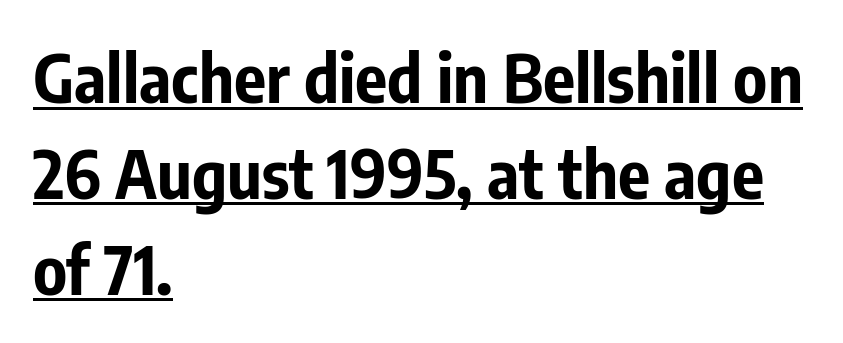
Q: Is the text bold? A: Yes.
Q: Is the text italic (slanted)? A: No, it is upright.
Q: Is the typeface a serif or a sans-serif typeface? A: Sans-serif.
Q: Is the text underlined? A: Yes.
Q: How is the paragraph aligned? A: Left-aligned.
Q: Is the spacing between letters normal or unusually wide? A: Normal.
Q: Is the spacing between lines tight, normal or loose? A: Normal.
Q: Width (condensed, normal, or wide)? A: Condensed.
Q: Stroke contrast? A: Low.
Q: x-height? A: Medium.
Q: Monospaced? A: No.
